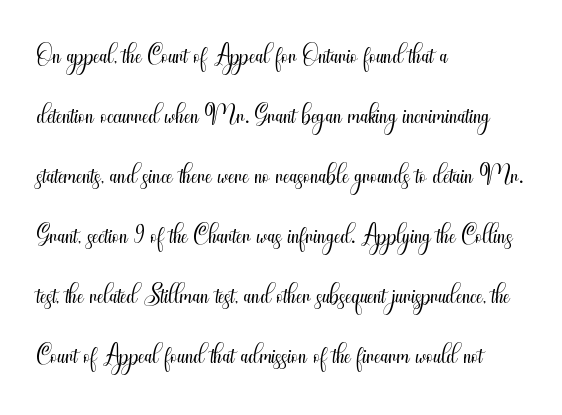
The image shows 39 px light, condensed sans-serif type; set left-aligned, normal line spacing (1.54x), normal letter spacing, not underlined; medium stroke contrast and a small x-height.
